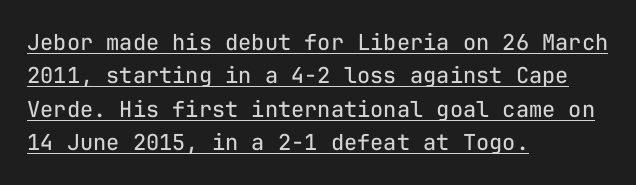
Q: Is the text bold? A: No.
Q: Is the text italic (slanted)? A: No, it is upright.
Q: Is the text underlined? A: Yes.
Q: How is the paragraph aligned? A: Left-aligned.
Q: Is the spacing between letters normal or unusually wide? A: Normal.
Q: Is the spacing between lines tight, normal or loose? A: Normal.
